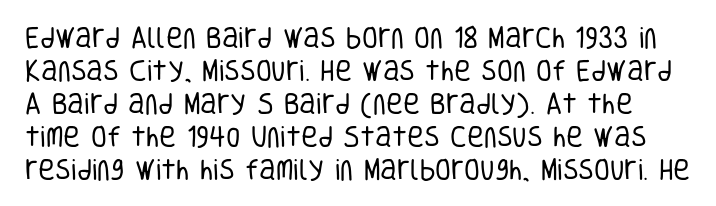
The image shows 23 px text type, upright; set normal line spacing (1.43x), normal letter spacing, not underlined.
